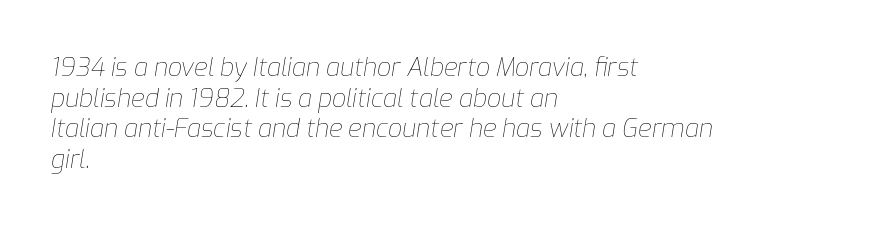
{"italic": "yes", "lean": "right", "slant_degrees": 9, "bold": "no", "underline": "no", "align": "left", "line_spacing_ratio": 1.23, "letter_spacing": "normal", "letter_spacing_em": 0.0, "glyph_px": 25}
